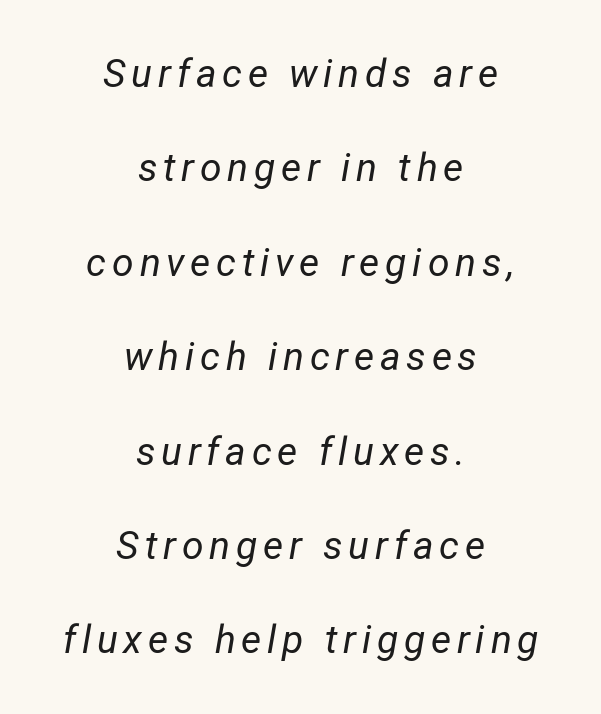
The image shows 39 px regular-weight, condensed type, italic (leaning right); set centered, loose line spacing (2.42x), not underlined; low stroke contrast and a medium x-height.
